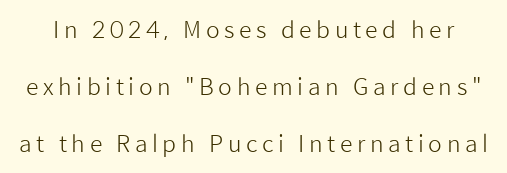
Underlining? Definitely not there. Tracking value appears strongly positive — letters spread wide. This is roman type, the default non-slanted kind. These lines stand farther apart than default settings would place them. This is not heavy type; no bold has been used.
